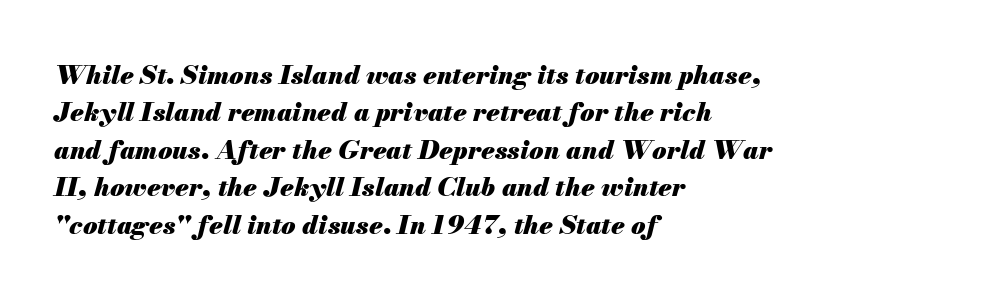
Q: Is the text bold? A: Yes.
Q: Is the text italic (slanted)? A: Yes, it leans right by about 13 degrees.
Q: Is the text underlined? A: No.
Q: How is the paragraph aligned? A: Left-aligned.
Q: Is the spacing between letters normal or unusually wide? A: Normal.
Q: Is the spacing between lines tight, normal or loose? A: Normal.
